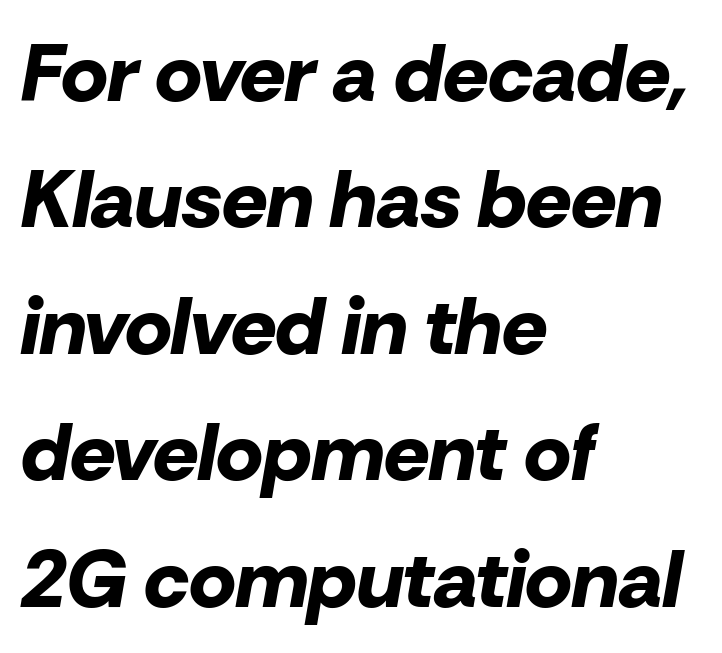
The face used here is proportionally spaced, like ordinary book or web type. Normally led — the rows are evenly, conventionally spaced. I'd describe the lettering as bold — thick and assertive. A bare baseline throughout the passage. The line texture is even and compact thanks to regular tracking.
